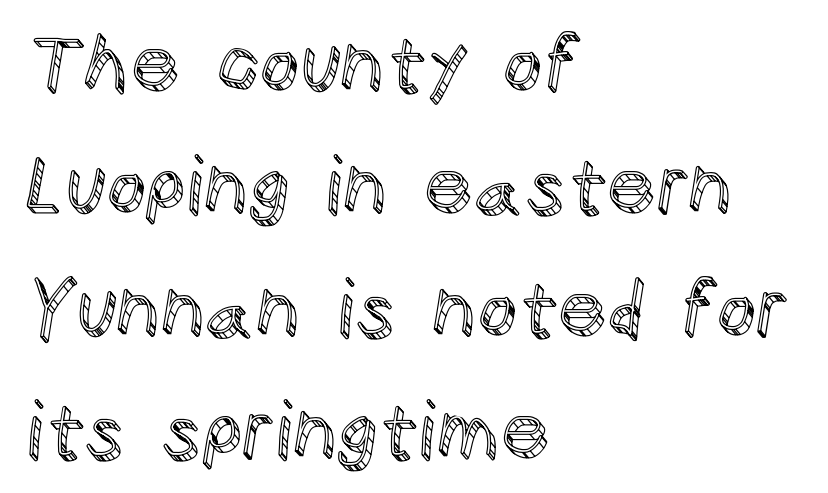
Q: Is the text italic (slanted)? A: Yes.
Q: Is the text underlined? A: No.
Q: How is the paragraph aligned? A: Left-aligned.
Q: Is the spacing between letters normal or unusually wide? A: Normal.
Q: Is the spacing between lines tight, normal or loose? A: Normal.
Q: Width (condensed, normal, or wide)? A: Normal.
Q: x-height? A: Large.
Q: Monospaced? A: No.
